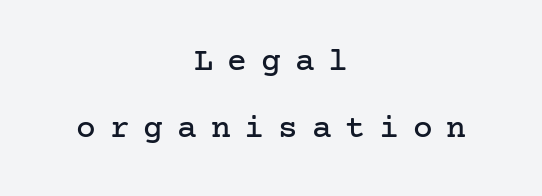
Q: Is the text italic (slanted)? A: No, it is upright.
Q: Is the typeface a serif or a sans-serif typeface? A: Serif.
Q: Is the text underlined? A: No.
Q: How is the paragraph aligned? A: Centered.
Q: Is the spacing between letters normal or unusually wide? A: Unusually wide.
Q: Is the spacing between lines tight, normal or loose? A: Loose.
Q: Width (condensed, normal, or wide)? A: Normal.
Q: Stroke contrast? A: Low.
Q: x-height? A: Medium.
